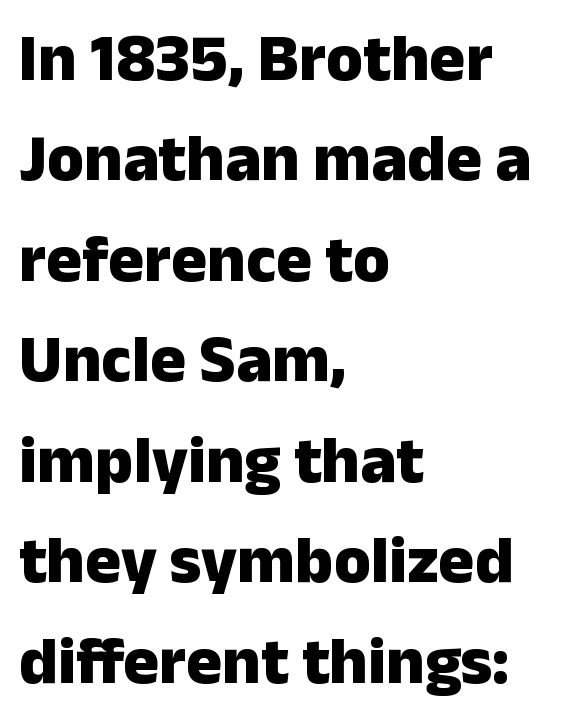
Q: Is the text bold? A: Yes.
Q: Is the text italic (slanted)? A: No, it is upright.
Q: Is the typeface a serif or a sans-serif typeface? A: Sans-serif.
Q: Is the text underlined? A: No.
Q: How is the paragraph aligned? A: Left-aligned.
Q: Is the spacing between letters normal or unusually wide? A: Normal.
Q: Is the spacing between lines tight, normal or loose? A: Normal.
Q: Width (condensed, normal, or wide)? A: Normal.
Q: Stroke contrast? A: Low.
Q: x-height? A: Medium.
Q: Monospaced? A: No.
